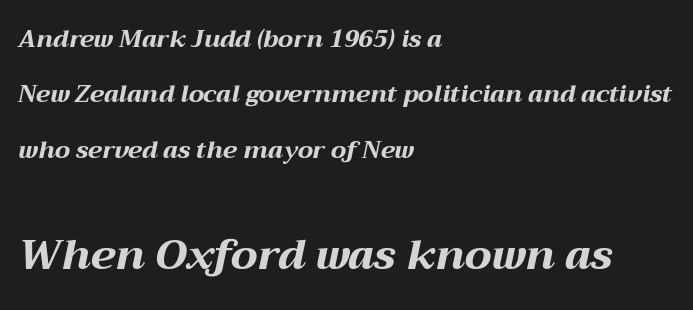
The image shows 42 px bold, wide type, italic (leaning right); set left-aligned, loose line spacing (2.31x), normal letter spacing, not underlined; the second (bottom) block is 1.75x larger; medium stroke contrast and a medium x-height.
